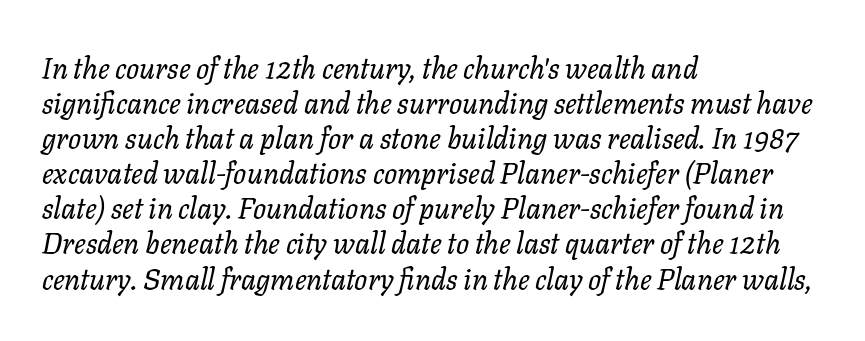
The image shows 29 px regular-weight type, italic (leaning right); set left-aligned, line spacing 1.21x, normal letter spacing, not underlined; low stroke contrast and a medium x-height.
